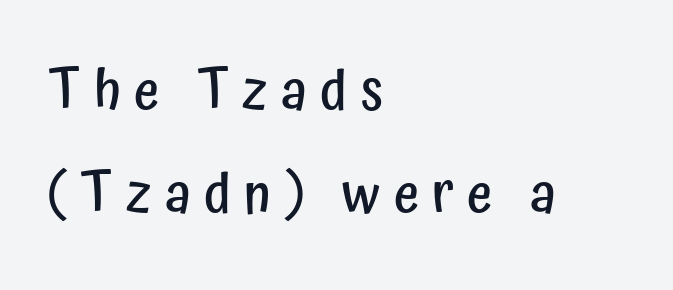
You can tell from the bare stems that sans-serif type was used. Descenders are the only things crossing below the line. The font is running at a semibold setting, under full bold. The passage shown is typed in a proportional face where columns would drift. The specimen reads as upright at a glance. Casual observation: everything's shoved over to the left.
